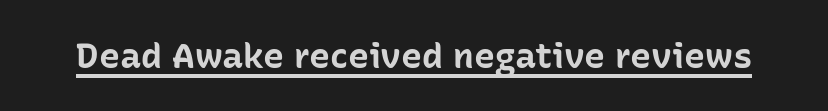
Q: Is the text bold? A: Yes.
Q: Is the text italic (slanted)? A: No, it is upright.
Q: Is the typeface a serif or a sans-serif typeface? A: Sans-serif.
Q: Is the text underlined? A: Yes.
Q: Is the spacing between letters normal or unusually wide? A: Normal.
Q: Width (condensed, normal, or wide)? A: Normal.
Q: Stroke contrast? A: Low.
Q: x-height? A: Medium.
Q: Monospaced? A: No.
